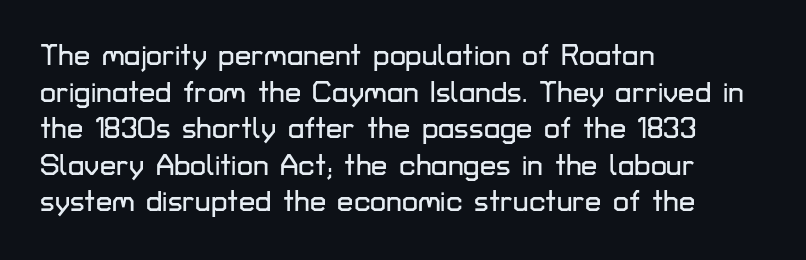
Q: Is the text italic (slanted)? A: No, it is upright.
Q: Is the typeface a serif or a sans-serif typeface? A: Sans-serif.
Q: Is the text underlined? A: No.
Q: How is the paragraph aligned? A: Left-aligned.
Q: Is the spacing between letters normal or unusually wide? A: Normal.
Q: Is the spacing between lines tight, normal or loose? A: Normal.
Q: Width (condensed, normal, or wide)? A: Normal.
Q: Stroke contrast? A: Low.
Q: x-height? A: Medium.
Q: Monospaced? A: No.
